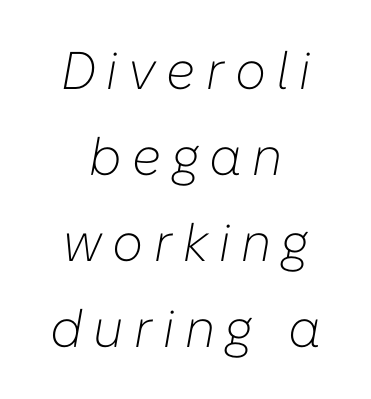
Q: Is the text bold? A: No.
Q: Is the text italic (slanted)? A: Yes, it leans right by about 10 degrees.
Q: Is the text underlined? A: No.
Q: How is the paragraph aligned? A: Centered.
Q: Is the spacing between letters normal or unusually wide? A: Unusually wide.
Q: Is the spacing between lines tight, normal or loose? A: Normal.
Q: Width (condensed, normal, or wide)? A: Normal.
Q: Stroke contrast? A: Low.
Q: x-height? A: Medium.
Q: Monospaced? A: No.
